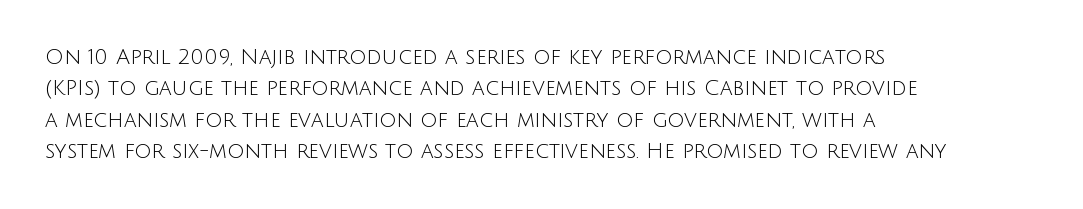
The image shows 21 px text type, upright; set left-aligned, normal line spacing (1.5x), normal letter spacing, not underlined.
